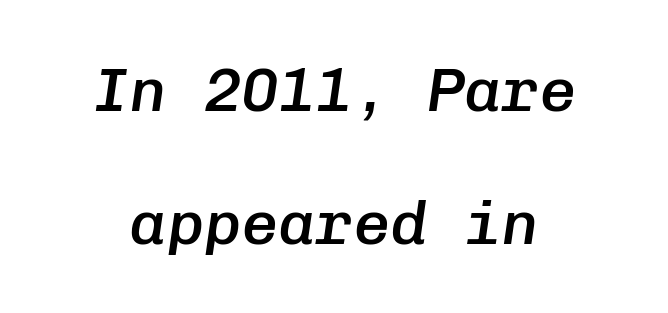
The line texture is even and compact thanks to regular tracking. Observe the lean: these are italic letterforms. Just letters on the line, the space beneath them empty. As a designer I'd log this as weight 600, semibold. Honestly, the rows look like they've been pulled way apart.
